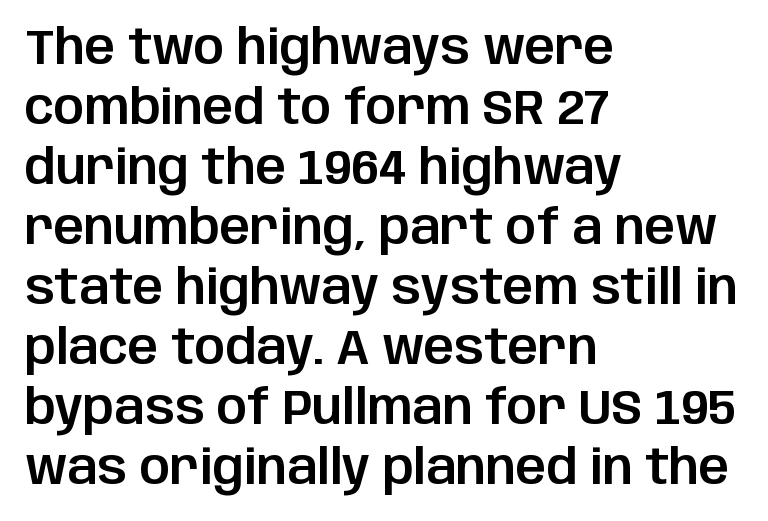
{"serif": "no", "italic": "no", "width": "normal", "stroke_contrast": "low", "x_height": "large", "monospaced": "no", "underline": "no", "align": "left", "line_spacing": "normal", "line_spacing_ratio": 1.25, "letter_spacing": "normal", "letter_spacing_em": 0.0, "glyph_px": 48}
